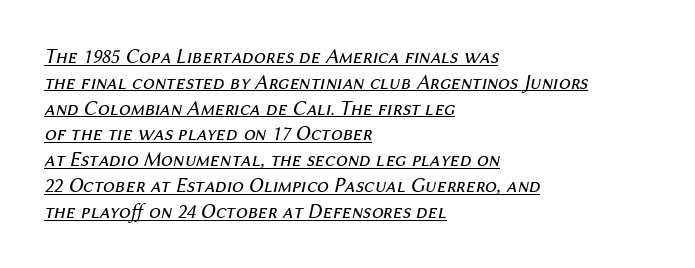
The image shows 21 px text type, italic (leaning right); set left-aligned, line spacing 1.23x, normal letter spacing, underlined.
